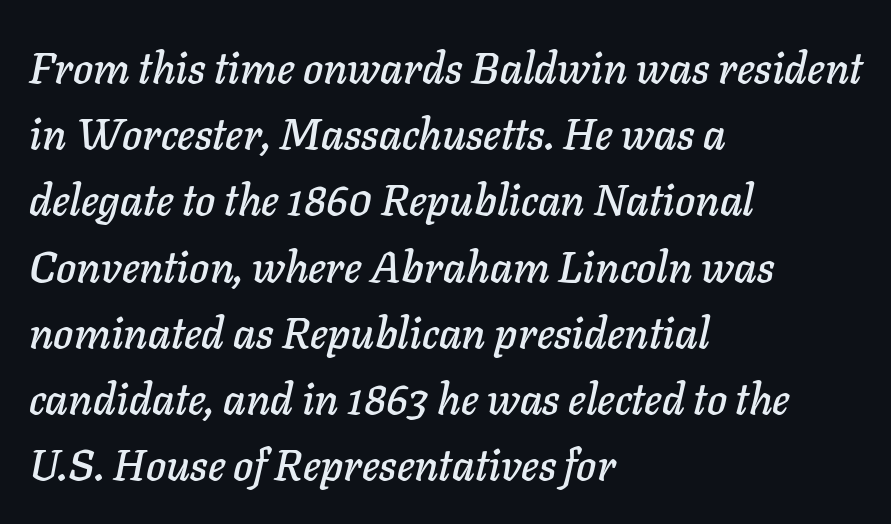
Compared with ordinary roman type, these characters are visibly tilted. These lines stack with their left ends in a neat column. Honestly, there is no underline to notice here at all. The gaps between neighbouring characters are ordinary and unremarkable.
